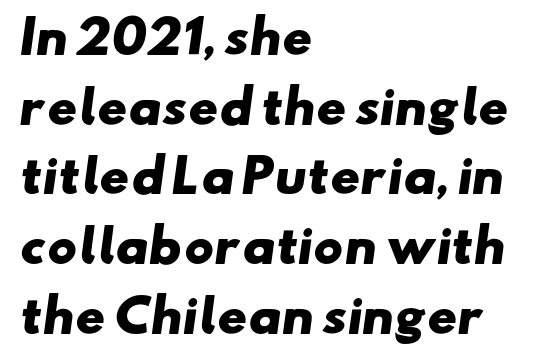
{"serif": "no", "bold": "yes", "weight": "heavy", "width": "wide", "stroke_contrast": "low", "x_height": "small", "monospaced": "no", "underline": "no", "align": "left", "line_spacing": "normal", "line_spacing_ratio": 1.55, "letter_spacing": "normal", "letter_spacing_em": 0.0, "glyph_px": 45}
